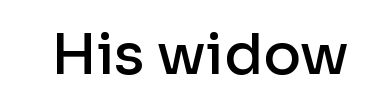
{"serif": "no", "italic": "no", "bold": "semi", "weight": "semibold", "width": "normal", "stroke_contrast": "low", "x_height": "medium", "monospaced": "no", "underline": "no", "letter_spacing": "normal", "letter_spacing_em": 0.0, "glyph_px": 56}
